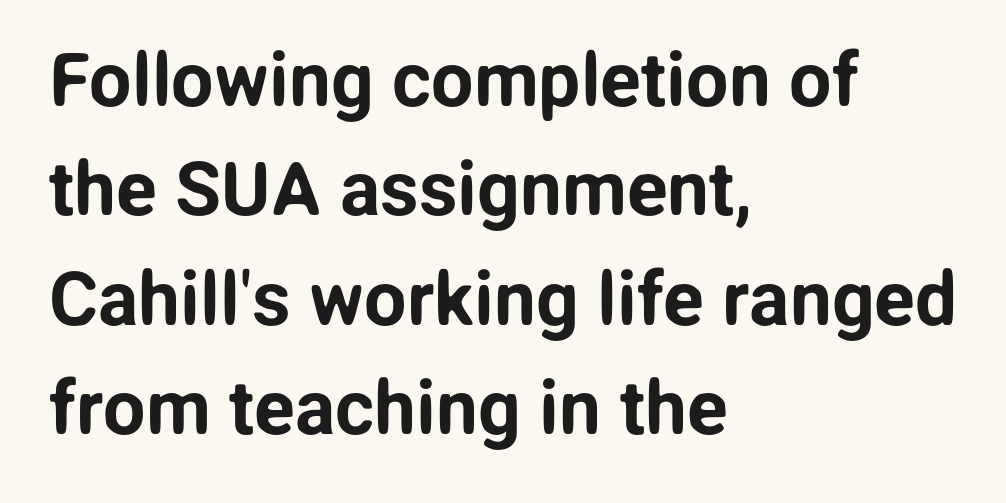
Q: Is the text italic (slanted)? A: No, it is upright.
Q: Is the typeface a serif or a sans-serif typeface? A: Sans-serif.
Q: Is the text underlined? A: No.
Q: How is the paragraph aligned? A: Left-aligned.
Q: Is the spacing between letters normal or unusually wide? A: Normal.
Q: Is the spacing between lines tight, normal or loose? A: Normal.
Q: Width (condensed, normal, or wide)? A: Normal.
Q: Stroke contrast? A: Low.
Q: x-height? A: Medium.
Q: Monospaced? A: No.
